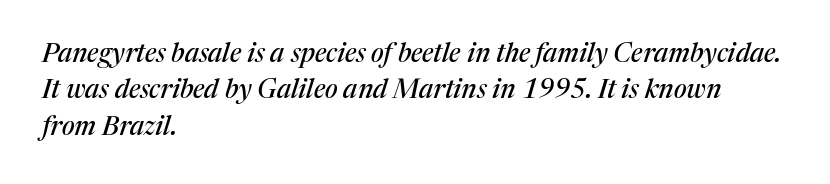
{"italic": "yes", "lean": "right", "slant_degrees": 17, "underline": "no", "align": "left", "line_spacing": "normal", "line_spacing_ratio": 1.4, "letter_spacing": "normal", "letter_spacing_em": 0.0, "glyph_px": 26}
